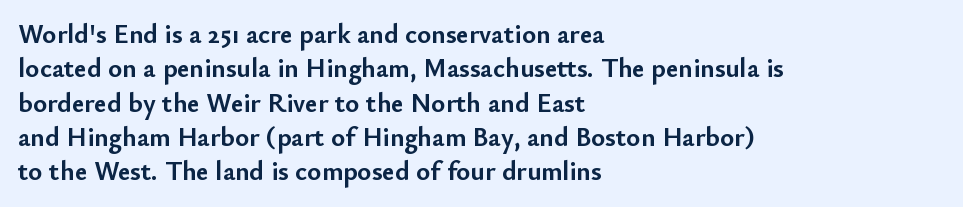
Q: Is the text bold? A: Yes.
Q: Is the text italic (slanted)? A: No, it is upright.
Q: Is the text underlined? A: No.
Q: How is the paragraph aligned? A: Left-aligned.
Q: Is the spacing between letters normal or unusually wide? A: Normal.
Q: Is the spacing between lines tight, normal or loose? A: Normal.
